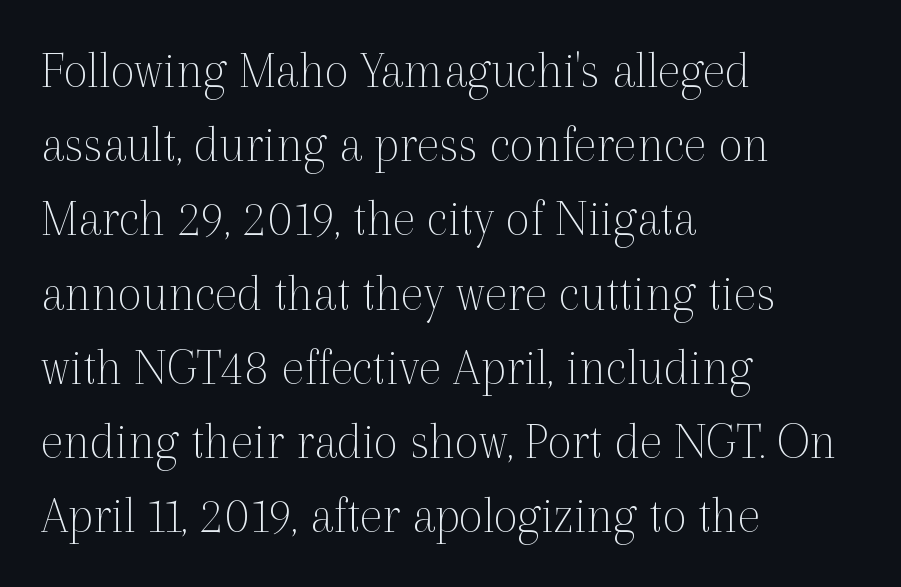
The image shows 53 px thin serif type, upright; set left-aligned, normal line spacing (1.4x), normal letter spacing, not underlined; a medium x-height.
